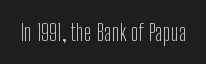
{"italic": "no", "bold": "no", "underline": "no", "letter_spacing": "normal", "letter_spacing_em": 0.0, "glyph_px": 23}
